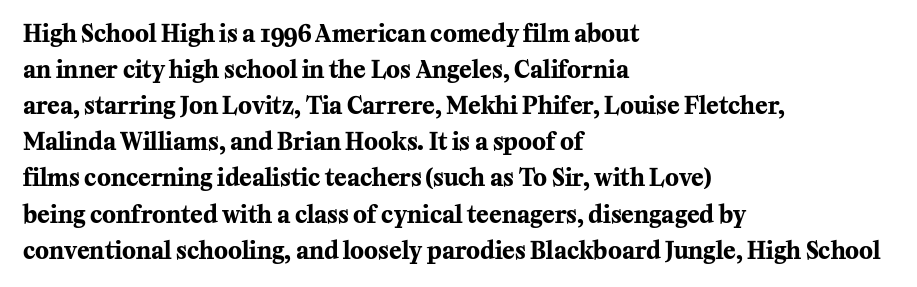
Notice how descenders clear the ascenders below comfortably — that's standard leading. The sample has been set heavy, in full bold. Italic? Not at all — the glyphs are vertical. A bare baseline throughout the passage. The rag falls on the right side of this text block. Inter-character spacing is left at the font's built-in metrics.
